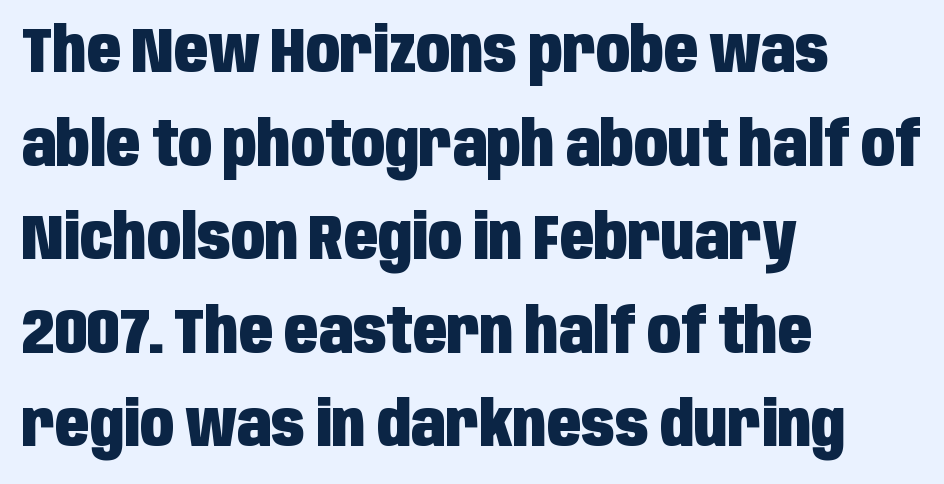
{"serif": "no", "italic": "no", "bold": "yes", "weight": "heavy", "width": "condensed", "stroke_contrast": "low", "x_height": "large", "monospaced": "no", "underline": "no", "align": "left", "line_spacing": "normal", "line_spacing_ratio": 1.51, "letter_spacing": "normal", "letter_spacing_em": 0.0, "glyph_px": 62}
